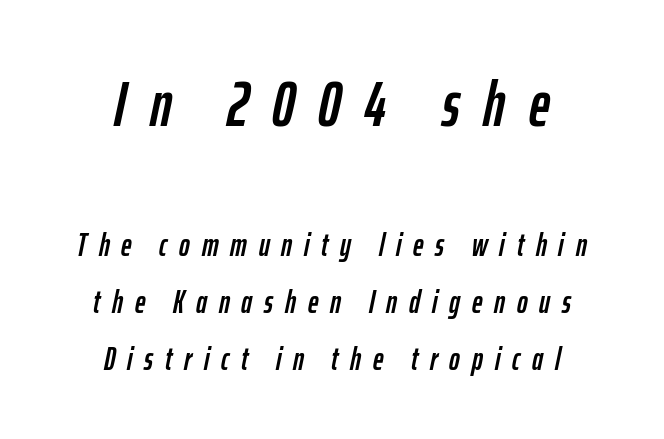
Q: Is the text italic (slanted)? A: Yes, it leans right by about 12 degrees.
Q: Is the text underlined? A: No.
Q: How is the paragraph aligned? A: Centered.
Q: Is the spacing between letters normal or unusually wide? A: Unusually wide.
Q: Which block of text is set in a larger size, the first (top) or the second (bottom)? A: The first (top) one.
Q: Width (condensed, normal, or wide)? A: Condensed.
Q: Stroke contrast? A: Low.
Q: x-height? A: Medium.
Q: Monospaced? A: No.
